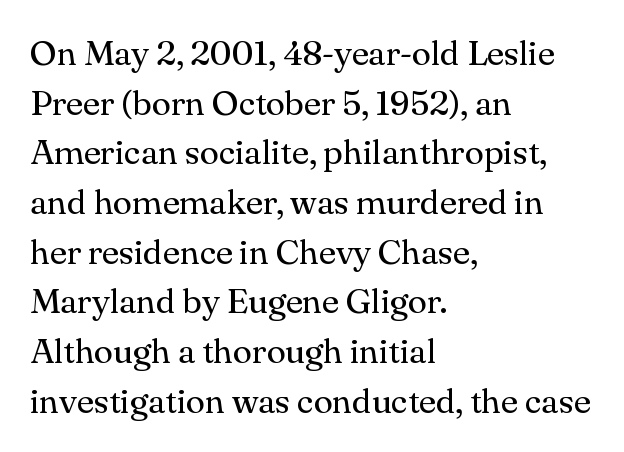
{"serif": "yes", "italic": "no", "bold": "no", "weight": "regular", "width": "normal", "stroke_contrast": "medium", "x_height": "small", "monospaced": "no", "underline": "no", "align": "left", "line_spacing": "normal", "line_spacing_ratio": 1.42, "letter_spacing": "normal", "letter_spacing_em": 0.0, "glyph_px": 35}
